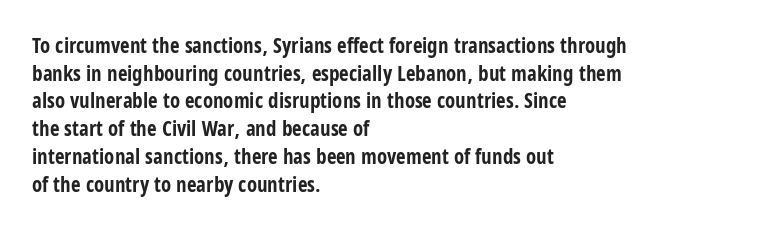
Q: Is the text bold? A: Yes.
Q: Is the text italic (slanted)? A: No, it is upright.
Q: Is the text underlined? A: No.
Q: How is the paragraph aligned? A: Left-aligned.
Q: Is the spacing between letters normal or unusually wide? A: Normal.
Q: Is the spacing between lines tight, normal or loose? A: Normal.
